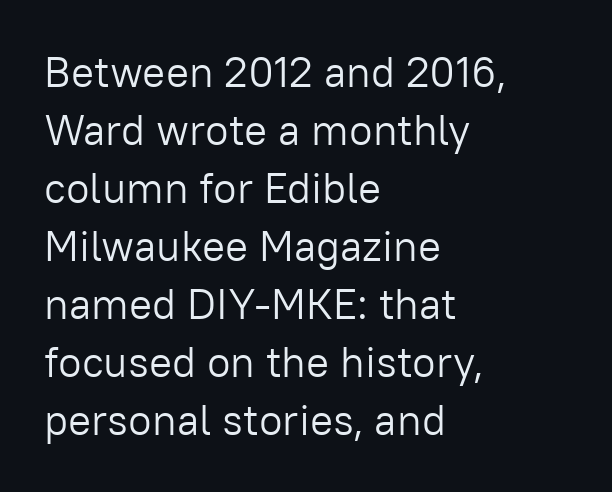
Note the varied advance widths — an 'i' is clearly narrower than an 'm'. Each row of text sits above clean, open space. Students, observe: this is what conventionally led text looks like. In CSS terms this would be text-align: left. The specimen reads as upright at a glance. How are the letters spaced? Ordinarily, with no added tracking.
